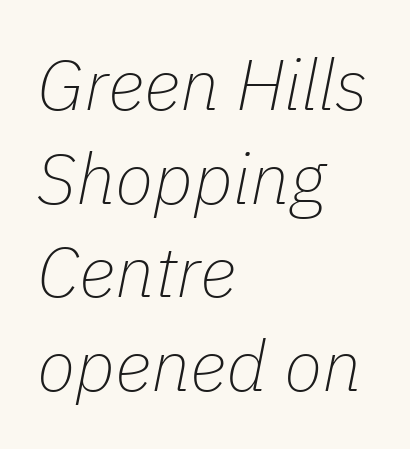
{"italic": "yes", "lean": "right", "slant_degrees": 11, "bold": "no", "weight": "thin", "width": "normal", "stroke_contrast": "low", "x_height": "medium", "monospaced": "no", "underline": "no", "align": "left", "line_spacing": "normal", "line_spacing_ratio": 1.32, "letter_spacing": "normal", "letter_spacing_em": 0.0, "glyph_px": 71}
